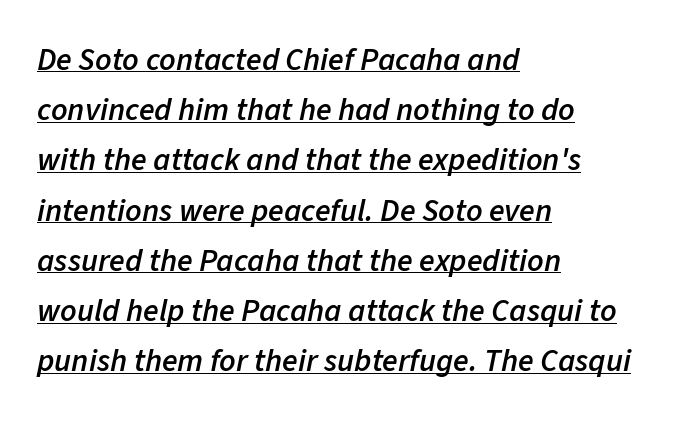
The image shows 32 px semibold type, italic (leaning right); set left-aligned, normal line spacing (1.57x), normal letter spacing, underlined; low stroke contrast and a medium x-height.
